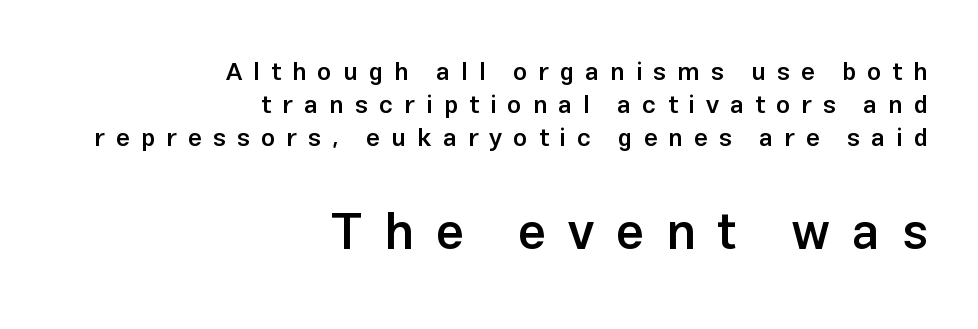
Q: Is the text bold? A: Semi-bold.
Q: Is the text italic (slanted)? A: No, it is upright.
Q: Is the typeface a serif or a sans-serif typeface? A: Sans-serif.
Q: Is the text underlined? A: No.
Q: How is the paragraph aligned? A: Right-aligned.
Q: Is the spacing between letters normal or unusually wide? A: Unusually wide.
Q: Is the spacing between lines tight, normal or loose? A: Normal.
Q: Which block of text is set in a larger size, the first (top) or the second (bottom)? A: The second (bottom) one.
Q: Width (condensed, normal, or wide)? A: Normal.
Q: Stroke contrast? A: Low.
Q: x-height? A: Medium.
Q: Monospaced? A: No.
